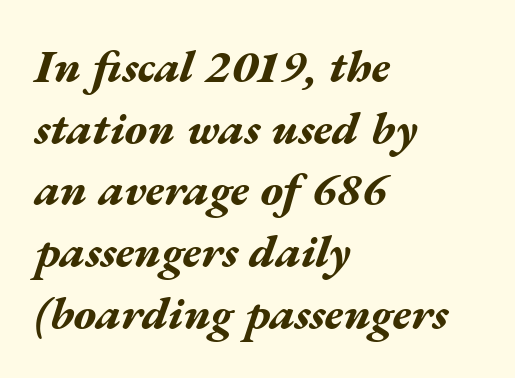
Proportional: the letters do not fall into vertical columns. In terms of letterspacing, this is plain default setting. Check the space under the baseline: it is left empty. Compared with a centered layout, this one pins lines to the left instead. In terms of posture, this sample is oblique. The lines sit at an ordinary, default distance from one another.
